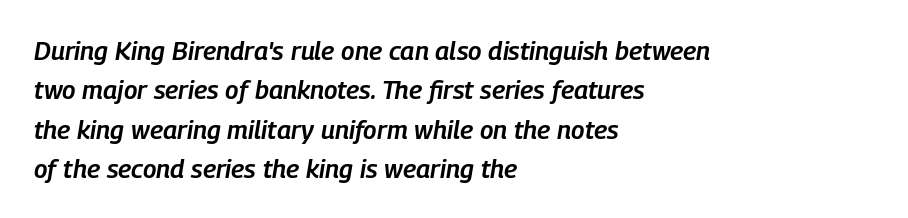
Quick note: underline off. Emphasis-style slanted type is in use. In terms of letterspacing, this is plain default setting. Layout note: lines flush left.
